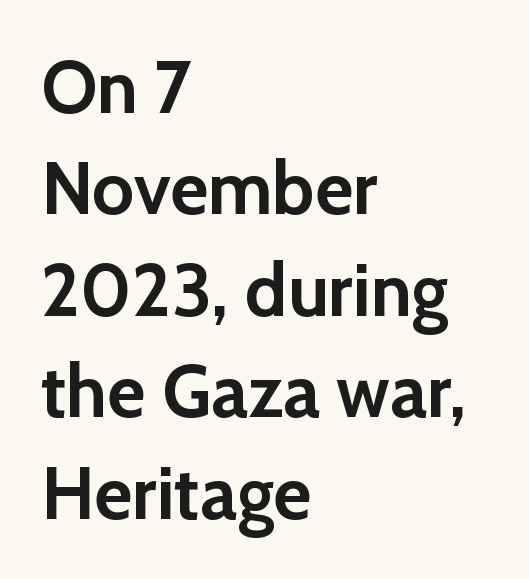
The glyphs in this specimen are sans serif. The face used here is rendered with its standard letterfit. Has an underline been added? It has not. If you measured baseline to baseline, you'd find a middling distance. Emphasis by weight is at full strength: bold.
